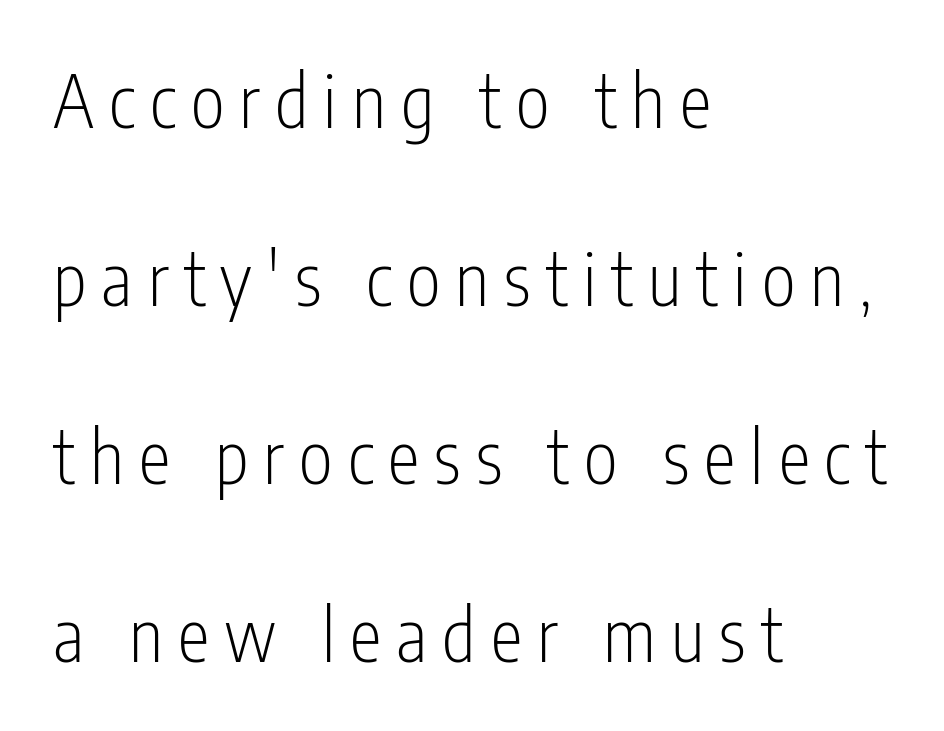
{"serif": "no", "italic": "no", "bold": "no", "weight": "light", "width": "condensed", "stroke_contrast": "low", "x_height": "medium", "monospaced": "no", "underline": "no", "align": "left", "line_spacing": "loose", "line_spacing_ratio": 2.47, "letter_spacing": "wide", "letter_spacing_em": 0.21, "glyph_px": 72}
